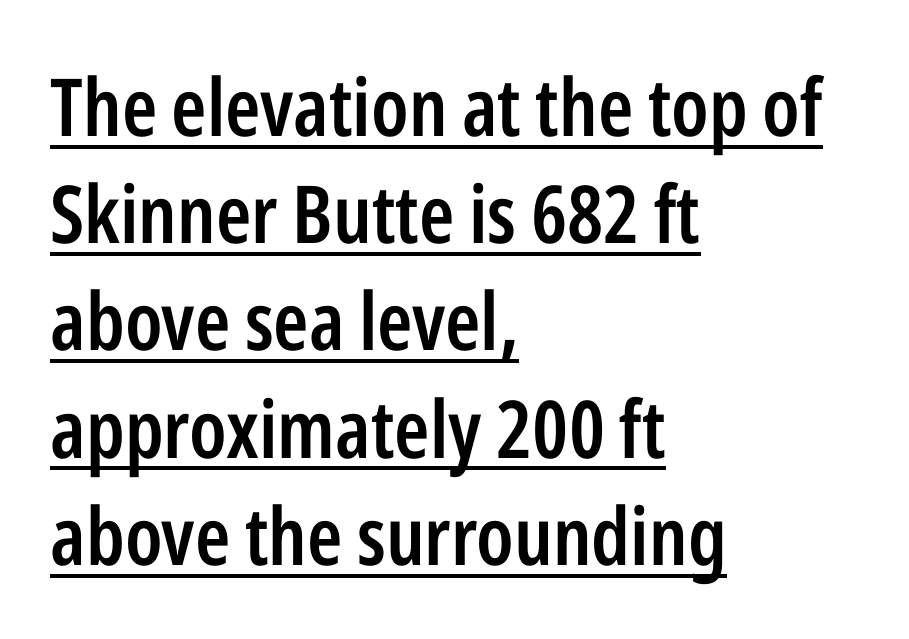
The letters carry no serifs — their stems end cleanly without finishing strokes. Firm but not heavy-handed strokes: this text is semibold. Unlike italic type, these characters show no tilt at all. Every row of glyphs begins at an identical x-position on the left. Does the leading feel generous? No, just average.
